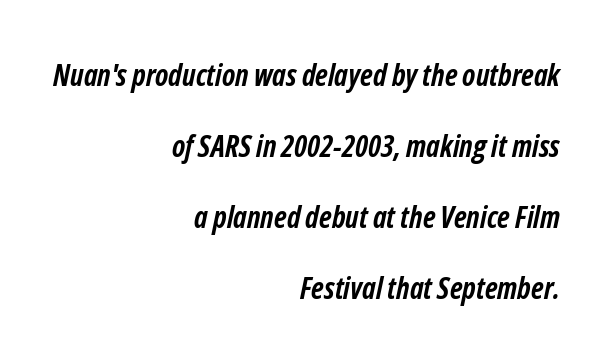
Q: Is the text bold? A: Yes.
Q: Is the text italic (slanted)? A: Yes, it leans right by about 12 degrees.
Q: Is the text underlined? A: No.
Q: How is the paragraph aligned? A: Right-aligned.
Q: Is the spacing between letters normal or unusually wide? A: Normal.
Q: Is the spacing between lines tight, normal or loose? A: Loose.
Q: Width (condensed, normal, or wide)? A: Condensed.
Q: Stroke contrast? A: Low.
Q: x-height? A: Medium.
Q: Monospaced? A: No.
